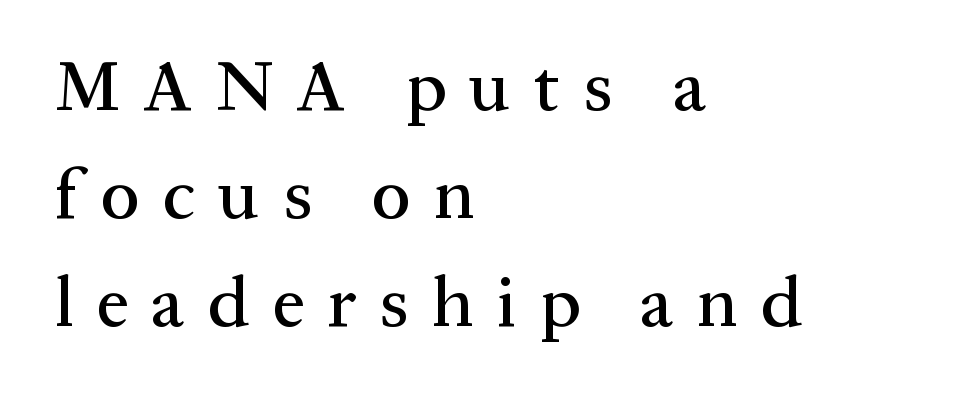
Q: Is the text italic (slanted)? A: No, it is upright.
Q: Is the typeface a serif or a sans-serif typeface? A: Serif.
Q: Is the text underlined? A: No.
Q: How is the paragraph aligned? A: Left-aligned.
Q: Is the spacing between letters normal or unusually wide? A: Unusually wide.
Q: Is the spacing between lines tight, normal or loose? A: Normal.
Q: Width (condensed, normal, or wide)? A: Normal.
Q: Stroke contrast? A: Medium.
Q: x-height? A: Medium.
Q: Monospaced? A: No.
